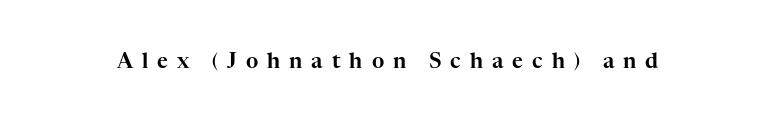
Q: Is the text italic (slanted)? A: No, it is upright.
Q: Is the text underlined? A: No.
Q: Is the spacing between letters normal or unusually wide? A: Unusually wide.
